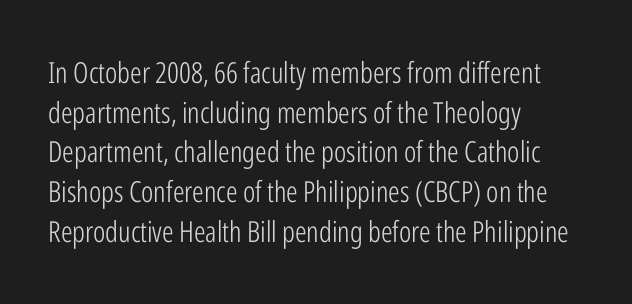
{"serif": "no", "italic": "no", "bold": "no", "weight": "light", "width": "condensed", "stroke_contrast": "low", "x_height": "medium", "monospaced": "no", "underline": "no", "align": "left", "line_spacing": "normal", "line_spacing_ratio": 1.37, "letter_spacing": "normal", "letter_spacing_em": 0.0, "glyph_px": 29}
